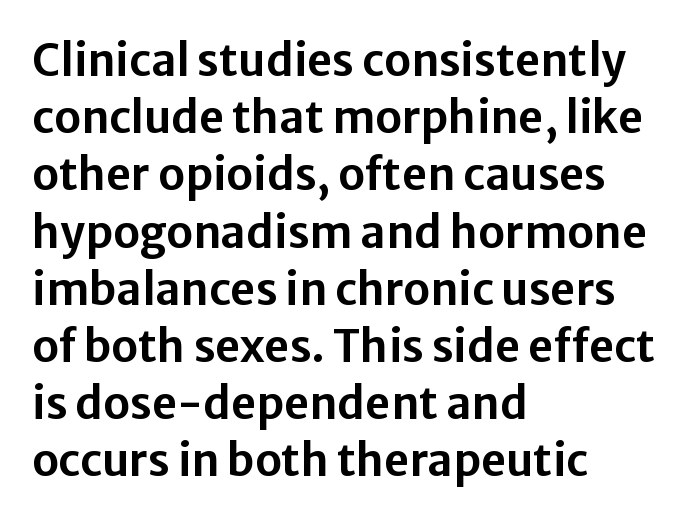
Type without underlining. Characters remain perfectly vertical along every line. This sample has the flowing, uneven cadence of proportional lettering. What's the leading like? Ordinary, nothing unusual. This rendering leaves character spacing at its baseline value. The ragged edge is on the right, which tells us the setting is flush left.
